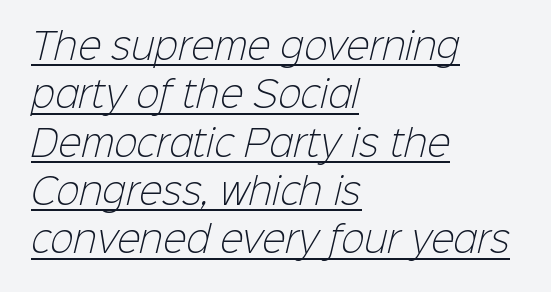
Caption: standard tracking, unaltered. Where is the straight margin? On the left. Regarding serifs, this sample does without them. Think standard paragraph weight, or any step lighter than that. A typesetter would call this proportional, since set widths differ per character.
